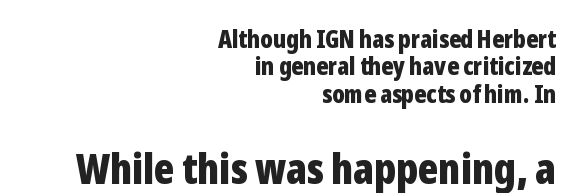
The image shows 43 px bold, condensed sans-serif type, upright; set right-aligned, tight line spacing (1.1x), normal letter spacing, not underlined; the second (bottom) block is 1.72x larger; low stroke contrast and a medium x-height.
